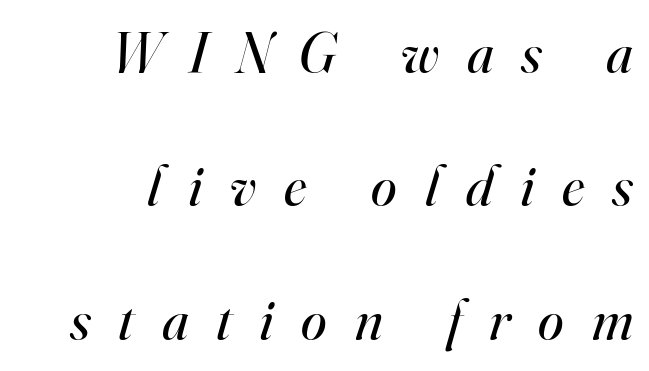
Q: Is the text bold? A: No.
Q: Is the text italic (slanted)? A: Yes, it leans right by about 16 degrees.
Q: Is the typeface a serif or a sans-serif typeface? A: Serif.
Q: Is the text underlined? A: No.
Q: How is the paragraph aligned? A: Right-aligned.
Q: Is the spacing between letters normal or unusually wide? A: Unusually wide.
Q: Is the spacing between lines tight, normal or loose? A: Loose.
Q: Width (condensed, normal, or wide)? A: Normal.
Q: Stroke contrast? A: High.
Q: x-height? A: Small.
Q: Monospaced? A: No.
